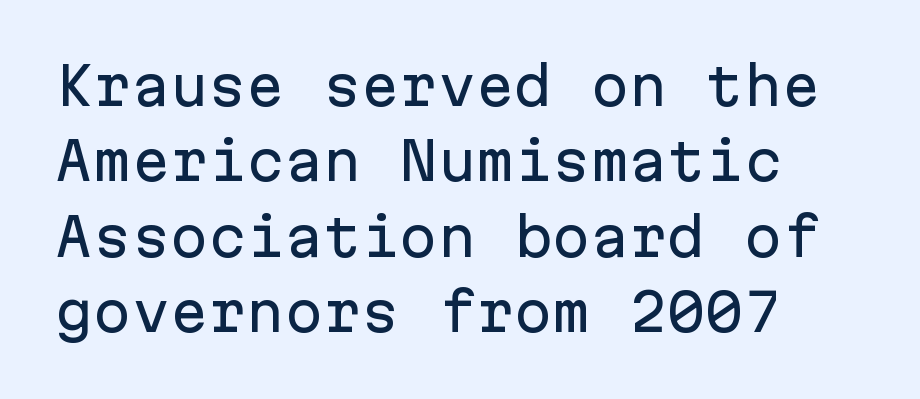
{"serif": "no", "italic": "no", "width": "normal", "stroke_contrast": "low", "x_height": "medium", "monospaced": "yes", "underline": "no", "align": "left", "line_spacing": "normal", "line_spacing_ratio": 1.48, "letter_spacing": "normal", "letter_spacing_em": 0.0, "glyph_px": 51}
